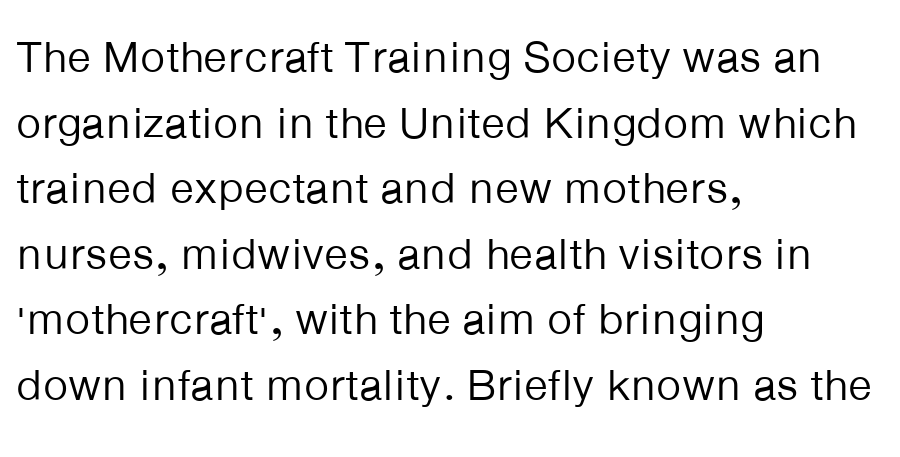
Q: Is the text bold? A: No.
Q: Is the text italic (slanted)? A: No, it is upright.
Q: Is the typeface a serif or a sans-serif typeface? A: Sans-serif.
Q: Is the text underlined? A: No.
Q: How is the paragraph aligned? A: Left-aligned.
Q: Is the spacing between letters normal or unusually wide? A: Normal.
Q: Is the spacing between lines tight, normal or loose? A: Normal.
Q: Width (condensed, normal, or wide)? A: Normal.
Q: Stroke contrast? A: Low.
Q: x-height? A: Medium.
Q: Monospaced? A: No.
